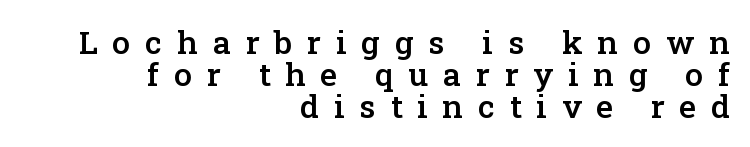
A serif font was chosen for this passage. Do the characters align in a grid? No, the font is proportional. The letters are spread apart with noticeably loose tracking. Notice how the passage keeps a crisp vertical edge on the right only. Heft: intermediate — a semibold.
